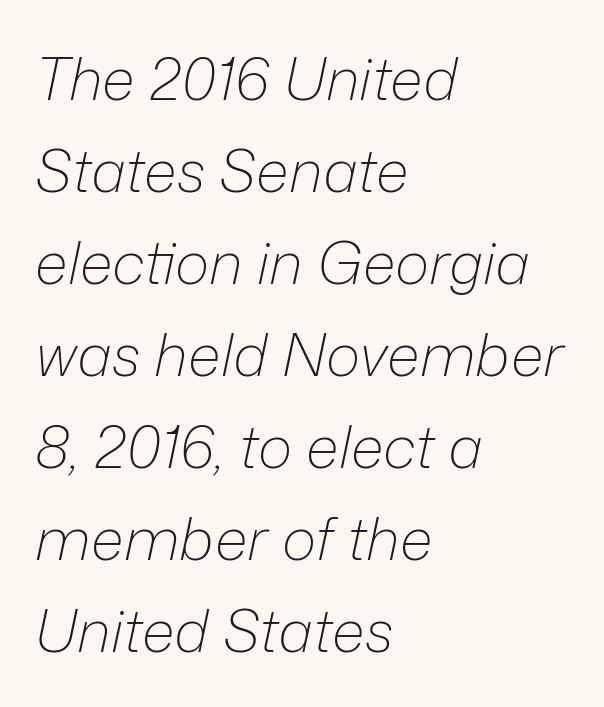
The image shows 59 px light type, italic (leaning right); set left-aligned, normal line spacing (1.56x), normal letter spacing, not underlined; low stroke contrast and a medium x-height.
